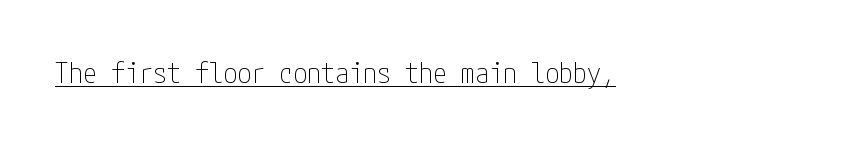
The image shows 28 px thin, condensed sans-serif type, upright; set normal letter spacing, underlined; low stroke contrast and a medium x-height.
